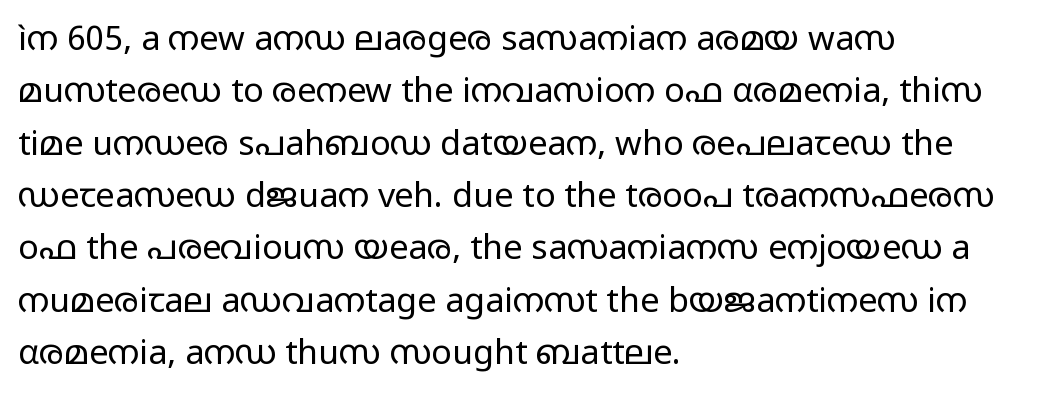
The image shows 34 px regular-weight, wide sans-serif type, upright; set left-aligned, normal line spacing (1.54x), normal letter spacing, not underlined; low stroke contrast and a medium x-height.
